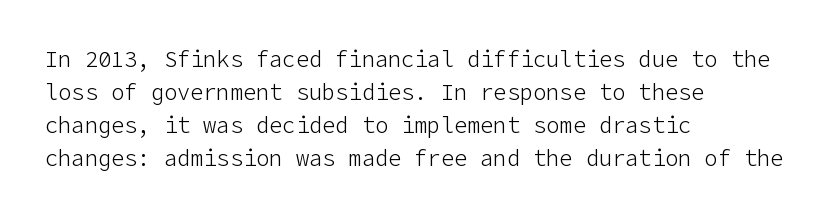
The image shows 22 px text type, upright; set left-aligned, normal line spacing (1.5x), normal letter spacing, not underlined.
